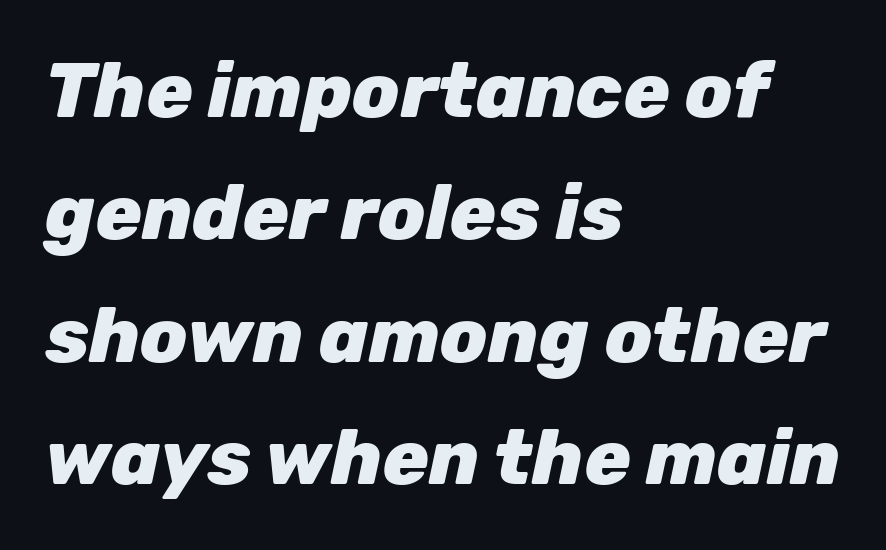
{"italic": "yes", "lean": "right", "slant_degrees": 12, "bold": "yes", "weight": "heavy", "width": "normal", "stroke_contrast": "low", "x_height": "medium", "monospaced": "no", "underline": "no", "align": "left", "line_spacing": "normal", "line_spacing_ratio": 1.59, "letter_spacing": "normal", "letter_spacing_em": 0.0, "glyph_px": 77}
